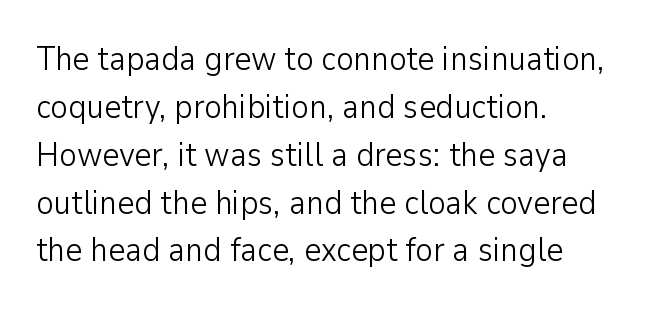
{"serif": "no", "italic": "no", "bold": "no", "weight": "light", "width": "normal", "stroke_contrast": "low", "x_height": "medium", "monospaced": "no", "underline": "no", "align": "left", "line_spacing": "normal", "line_spacing_ratio": 1.45, "letter_spacing": "normal", "letter_spacing_em": 0.0, "glyph_px": 33}
